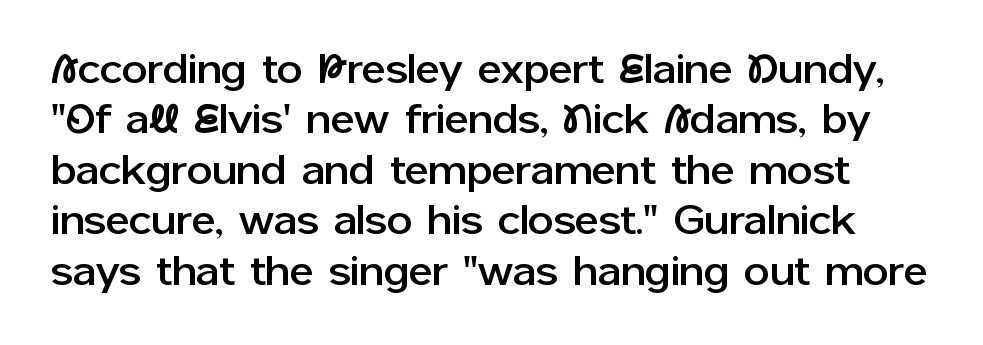
Q: Is the text italic (slanted)? A: No, it is upright.
Q: Is the typeface a serif or a sans-serif typeface? A: Sans-serif.
Q: Is the text underlined? A: No.
Q: Is the spacing between letters normal or unusually wide? A: Normal.
Q: Width (condensed, normal, or wide)? A: Normal.
Q: Stroke contrast? A: Low.
Q: x-height? A: Medium.
Q: Monospaced? A: No.
